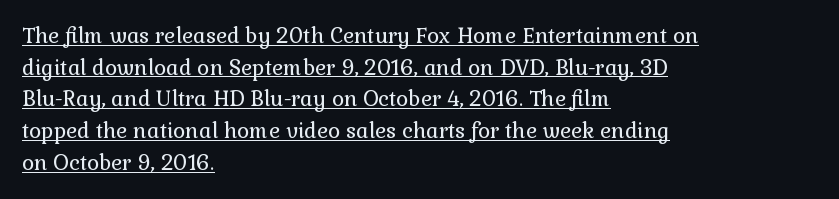
Q: Is the text bold? A: No.
Q: Is the text italic (slanted)? A: No, it is upright.
Q: Is the text underlined? A: Yes.
Q: How is the paragraph aligned? A: Left-aligned.
Q: Is the spacing between letters normal or unusually wide? A: Normal.
Q: Is the spacing between lines tight, normal or loose? A: Normal.
